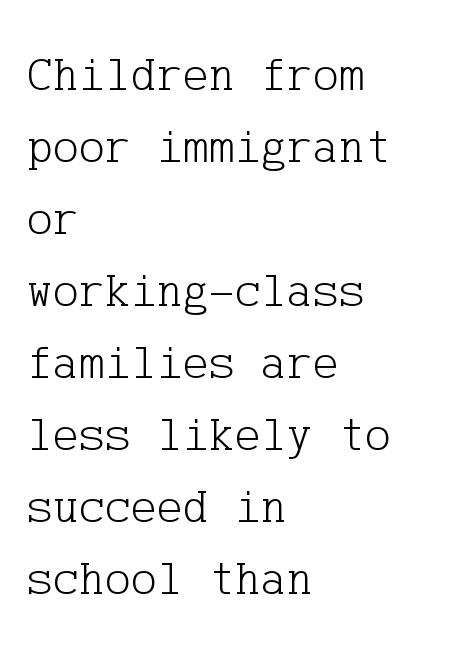
{"serif": "yes", "italic": "no", "bold": "no", "weight": "light", "width": "normal", "stroke_contrast": "low", "x_height": "medium", "underline": "no", "align": "left", "line_spacing": "normal", "line_spacing_ratio": 1.47, "letter_spacing": "normal", "letter_spacing_em": 0.0, "glyph_px": 49}
